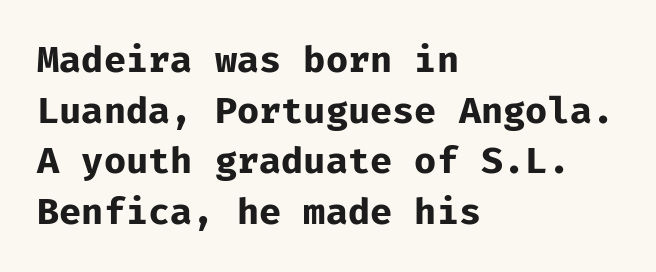
{"serif": "no", "italic": "no", "bold": "yes", "weight": "bold", "width": "normal", "stroke_contrast": "low", "x_height": "medium", "monospaced": "yes", "underline": "no", "align": "left", "line_spacing": "normal", "line_spacing_ratio": 1.37, "letter_spacing": "normal", "letter_spacing_em": 0.0, "glyph_px": 37}
